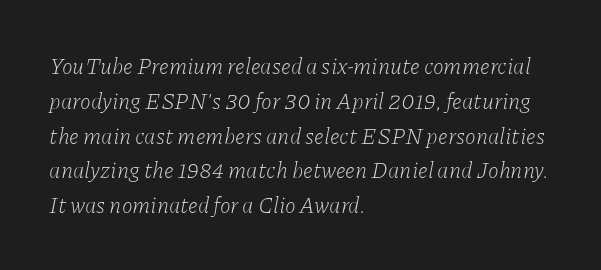
The image shows 22 px text type, italic (leaning right); set left-aligned, normal line spacing (1.58x), normal letter spacing, not underlined.
